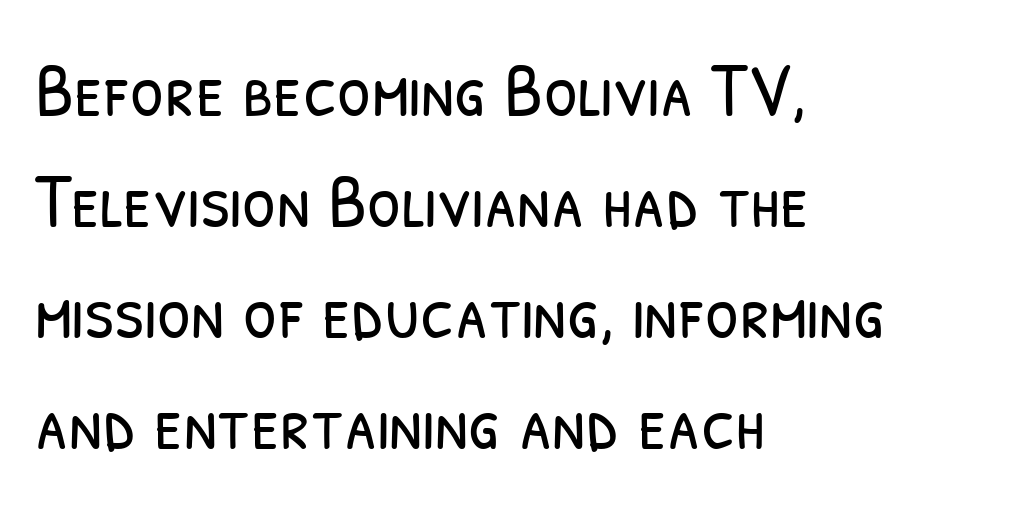
{"serif": "no", "bold": "no", "weight": "light", "width": "condensed", "stroke_contrast": "low", "x_height": "medium", "monospaced": "no", "underline": "no", "align": "left", "line_spacing": "normal", "line_spacing_ratio": 1.44, "letter_spacing": "normal", "letter_spacing_em": 0.0, "glyph_px": 77}
